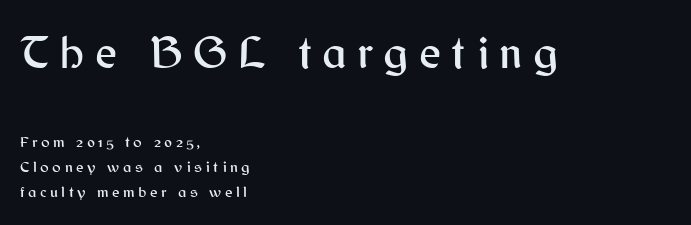
Examine the stroke ends and you'll find no serifs. Rendered with straight, roman letterforms. This block has exactly the height ordinary leading produces. The composition opens big and finishes small. The foot of each line stays bare and open.
